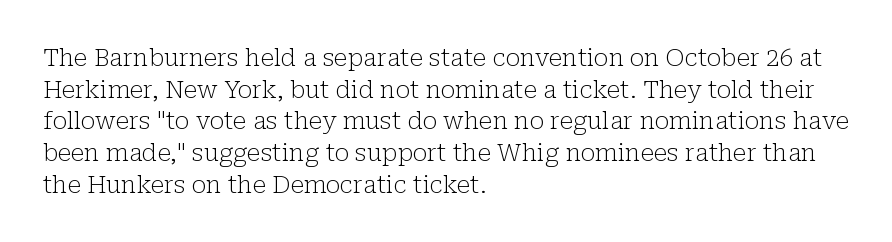
Q: Is the text bold? A: No.
Q: Is the text italic (slanted)? A: No, it is upright.
Q: Is the text underlined? A: No.
Q: How is the paragraph aligned? A: Left-aligned.
Q: Is the spacing between letters normal or unusually wide? A: Normal.
Q: Is the spacing between lines tight, normal or loose? A: Normal.
